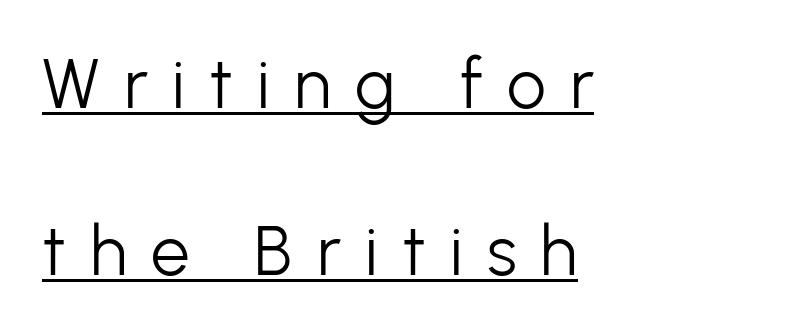
Weight class: somewhere from thin through regular. The glyphs are accompanied by a horizontal stroke just below them. The typography opts for an upright posture over an oblique one. Each letter's strokes conclude bluntly, with no projecting serifs. Caption: expanded tracking, letters set apart.
